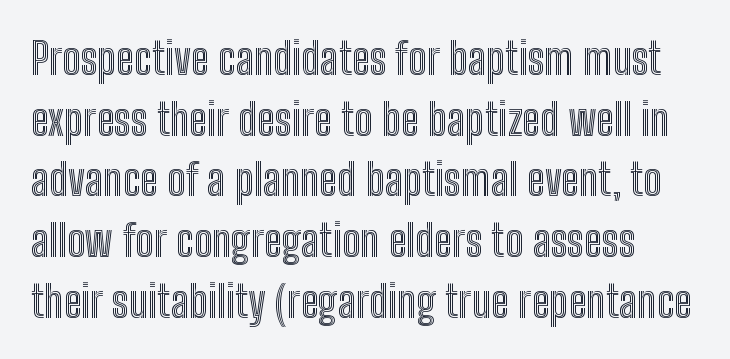
This sample has the flowing, uneven cadence of proportional lettering. Only glyphs here, with clear space below each row. How are the letters spaced? Ordinarily, with no added tracking. The rows are spaced the way most documents space them.
